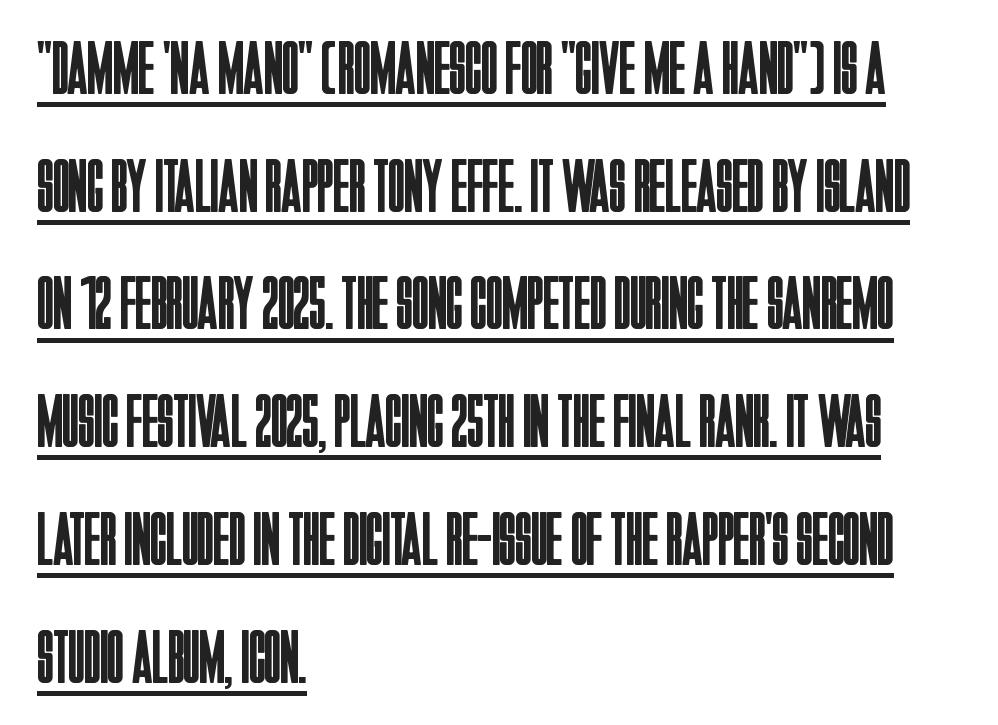
{"serif": "no", "italic": "no", "bold": "no", "weight": "regular", "width": "condensed", "stroke_contrast": "low", "x_height": "large", "monospaced": "no", "underline": "yes", "align": "left", "line_spacing": "normal", "line_spacing_ratio": 1.57, "letter_spacing": "normal", "letter_spacing_em": 0.0, "glyph_px": 75}
